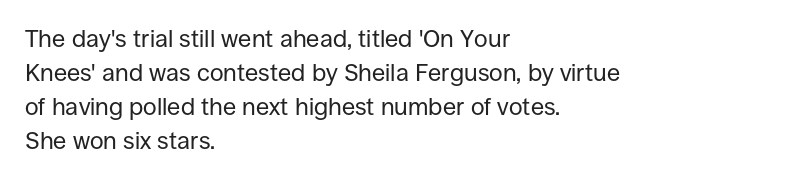
The image shows 24 px text type, upright; set left-aligned, normal line spacing (1.42x), normal letter spacing, not underlined.
